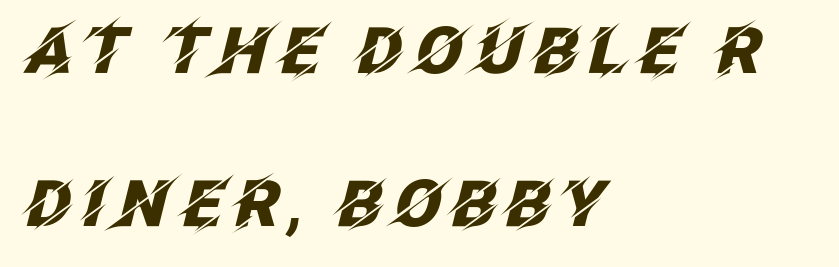
Q: Is the text bold? A: Yes.
Q: Is the text italic (slanted)? A: Yes, it leans right by about 12 degrees.
Q: Is the text underlined? A: No.
Q: How is the paragraph aligned? A: Left-aligned.
Q: Is the spacing between lines tight, normal or loose? A: Loose.
Q: Width (condensed, normal, or wide)? A: Normal.
Q: Stroke contrast? A: Low.
Q: x-height? A: Large.
Q: Monospaced? A: No.
